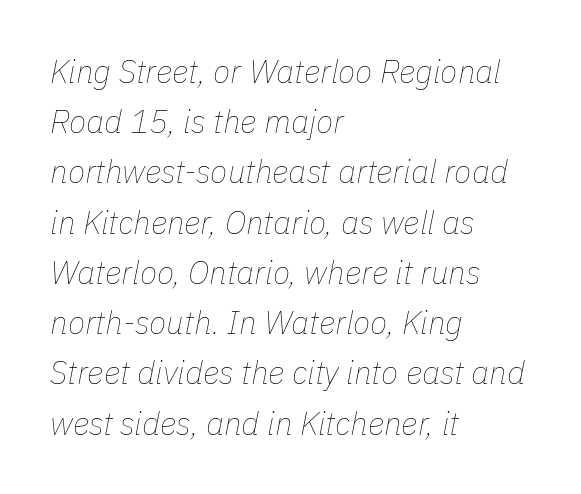
Q: Is the text bold? A: No.
Q: Is the text italic (slanted)? A: Yes, it leans right by about 11 degrees.
Q: Is the text underlined? A: No.
Q: How is the paragraph aligned? A: Left-aligned.
Q: Is the spacing between letters normal or unusually wide? A: Normal.
Q: Is the spacing between lines tight, normal or loose? A: Normal.
Q: Width (condensed, normal, or wide)? A: Normal.
Q: Stroke contrast? A: Low.
Q: x-height? A: Medium.
Q: Monospaced? A: No.
